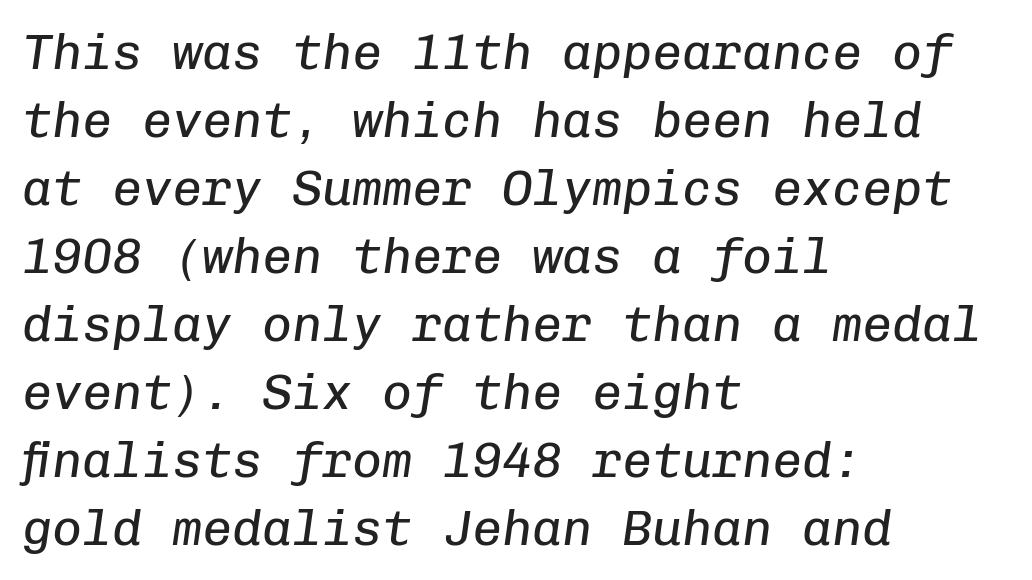
Q: Is the text bold? A: No.
Q: Is the text italic (slanted)? A: Yes, it leans right by about 8 degrees.
Q: Is the text underlined? A: No.
Q: How is the paragraph aligned? A: Left-aligned.
Q: Is the spacing between letters normal or unusually wide? A: Normal.
Q: Is the spacing between lines tight, normal or loose? A: Normal.
Q: Width (condensed, normal, or wide)? A: Normal.
Q: Stroke contrast? A: Low.
Q: x-height? A: Medium.
Q: Monospaced? A: Yes.
